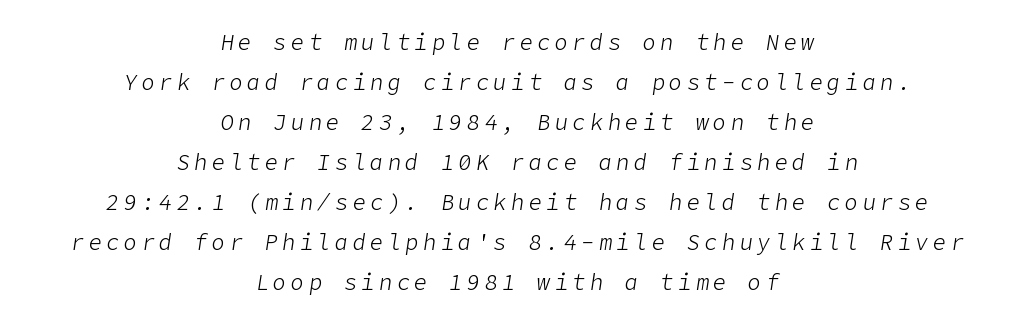
Q: Is the text bold? A: No.
Q: Is the text italic (slanted)? A: Yes, it leans right by about 9 degrees.
Q: Is the text underlined? A: No.
Q: How is the paragraph aligned? A: Centered.
Q: Is the spacing between letters normal or unusually wide? A: Unusually wide.
